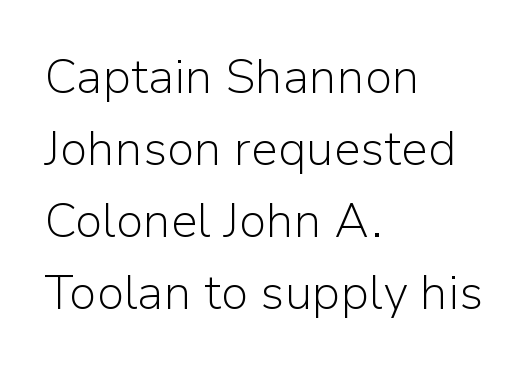
The image shows 48 px light sans-serif type, upright; set left-aligned, normal line spacing (1.5x), normal letter spacing, not underlined; low stroke contrast and a medium x-height.
